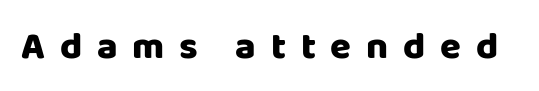
{"serif": "no", "italic": "no", "width": "normal", "stroke_contrast": "low", "x_height": "large", "monospaced": "no", "underline": "no", "letter_spacing": "wide", "letter_spacing_em": 0.39, "glyph_px": 38}
